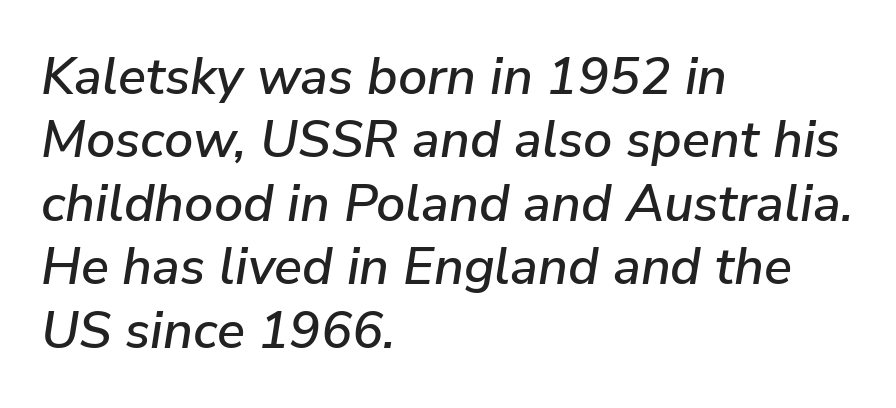
{"italic": "yes", "lean": "right", "slant_degrees": 9, "width": "normal", "stroke_contrast": "low", "x_height": "medium", "monospaced": "no", "underline": "no", "align": "left", "line_spacing_ratio": 1.22, "letter_spacing": "normal", "letter_spacing_em": 0.0, "glyph_px": 52}
